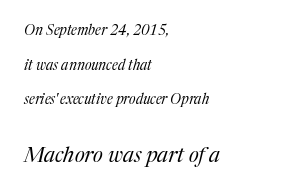
The image shows 21 px text type, italic (leaning right); set left-aligned, loose line spacing (2.47x), normal letter spacing, not underlined; the second (bottom) block is 1.5x larger.
